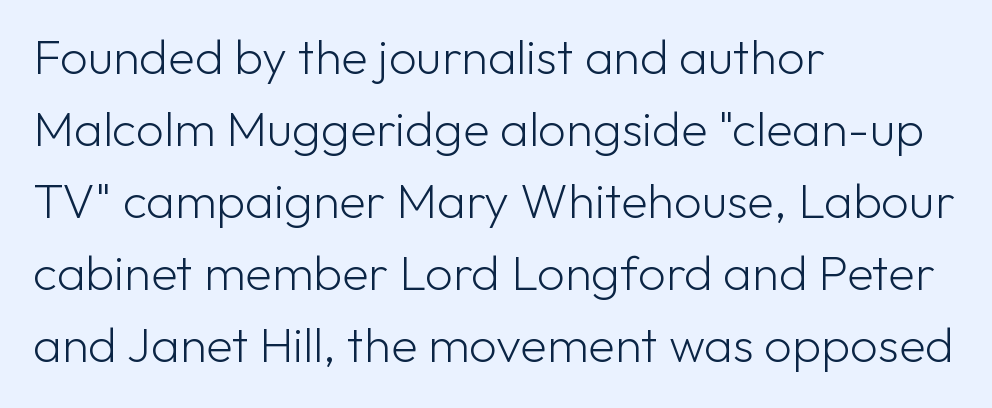
Stems here are at most as thick as an everyday book face. The face used here is proportionally spaced, like ordinary book or web type. Characters follow at the spacing the type designer built in. Alignment: flush left. Descender tails drop into unmarked territory. Unlike a traditional serif, this face leaves its strokes unadorned.
